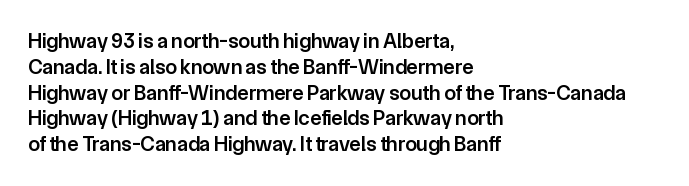
Q: Is the text bold? A: Semi-bold.
Q: Is the text italic (slanted)? A: No, it is upright.
Q: Is the text underlined? A: No.
Q: How is the paragraph aligned? A: Left-aligned.
Q: Is the spacing between letters normal or unusually wide? A: Normal.
